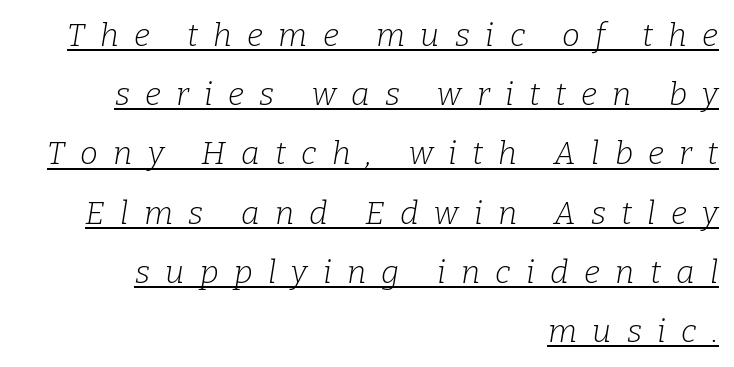
Line ends are locked; line starts wander. Do the characters align in a grid? No, the font is proportional. On a weight scale, this lands at 450 or below. Compared with ordinary roman type, these characters are visibly tilted. This is underlined copy, the kind a proofreader might mark for attention. Small tapered or slab feet sit at the stroke ends, so this counts as serif.
